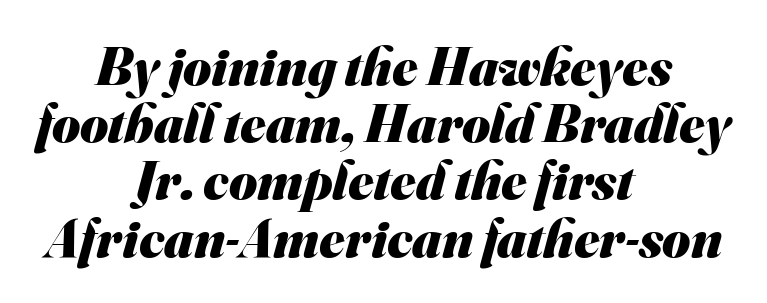
The image shows 54 px heavy sans-serif type; set centered, tight line spacing (1.06x), normal letter spacing, not underlined; medium stroke contrast and a small x-height.
